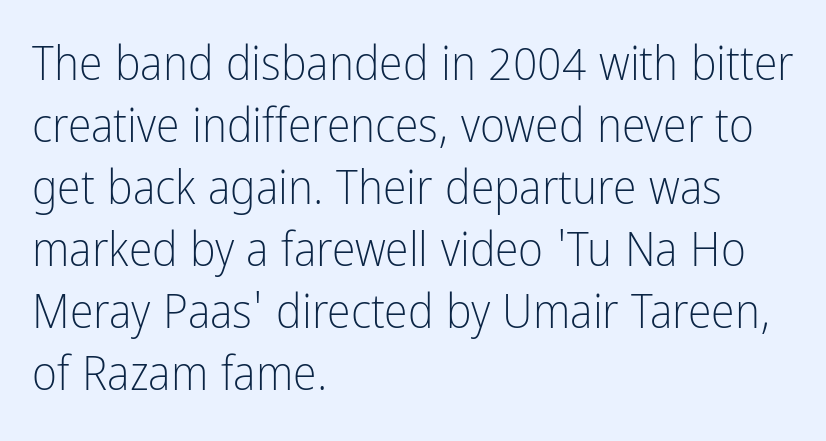
{"serif": "no", "italic": "no", "bold": "no", "weight": "light", "width": "condensed", "stroke_contrast": "low", "x_height": "medium", "monospaced": "no", "underline": "no", "align": "left", "line_spacing": "normal", "line_spacing_ratio": 1.29, "letter_spacing": "normal", "letter_spacing_em": 0.0, "glyph_px": 48}
